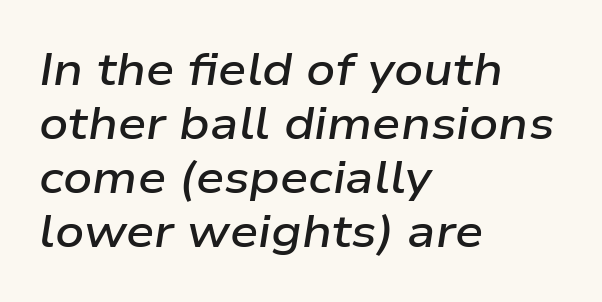
The image shows 45 px semibold, wide type, italic (leaning right); set left-aligned, line spacing 1.2x, normal letter spacing, not underlined; low stroke contrast and a medium x-height.
